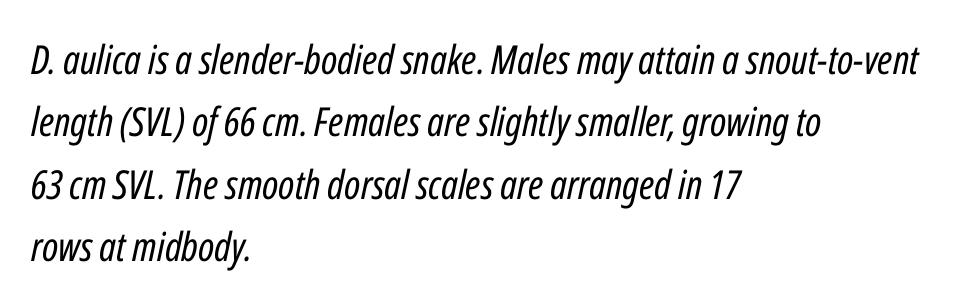
{"italic": "yes", "lean": "right", "slant_degrees": 12, "bold": "no", "weight": "regular", "width": "condensed", "stroke_contrast": "low", "x_height": "medium", "monospaced": "no", "underline": "no", "align": "left", "line_spacing": "normal", "line_spacing_ratio": 1.56, "letter_spacing": "normal", "letter_spacing_em": 0.0, "glyph_px": 40}
